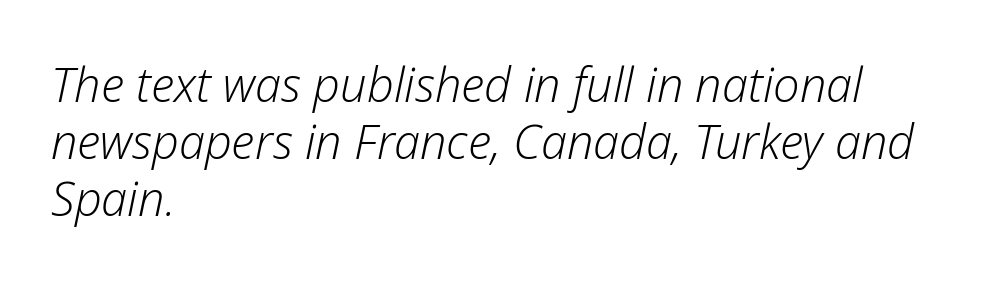
{"italic": "yes", "lean": "right", "slant_degrees": 12, "bold": "no", "weight": "light", "width": "normal", "stroke_contrast": "low", "x_height": "medium", "monospaced": "no", "underline": "no", "align": "left", "line_spacing_ratio": 1.21, "letter_spacing": "normal", "letter_spacing_em": 0.0, "glyph_px": 47}
